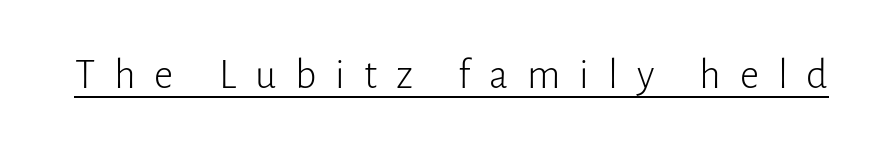
{"serif": "no", "italic": "no", "bold": "no", "weight": "light", "width": "normal", "stroke_contrast": "low", "x_height": "medium", "monospaced": "no", "underline": "yes", "letter_spacing": "wide", "letter_spacing_em": 0.45, "glyph_px": 42}
